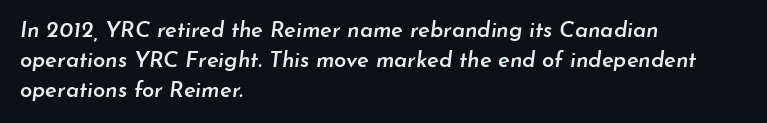
Q: Is the text bold? A: Semi-bold.
Q: Is the text italic (slanted)? A: Yes, it leans right by about 7 degrees.
Q: Is the text underlined? A: No.
Q: How is the paragraph aligned? A: Left-aligned.
Q: Is the spacing between letters normal or unusually wide? A: Normal.
Q: Is the spacing between lines tight, normal or loose? A: Normal.
